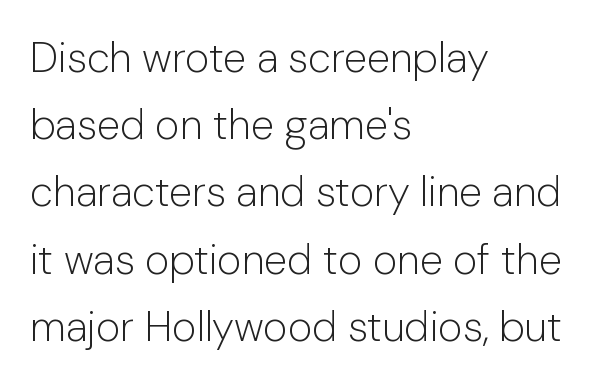
Q: Is the text bold? A: No.
Q: Is the text italic (slanted)? A: No, it is upright.
Q: Is the typeface a serif or a sans-serif typeface? A: Sans-serif.
Q: Is the text underlined? A: No.
Q: How is the paragraph aligned? A: Left-aligned.
Q: Is the spacing between letters normal or unusually wide? A: Normal.
Q: Is the spacing between lines tight, normal or loose? A: Normal.
Q: Width (condensed, normal, or wide)? A: Normal.
Q: Stroke contrast? A: Low.
Q: x-height? A: Medium.
Q: Monospaced? A: No.
